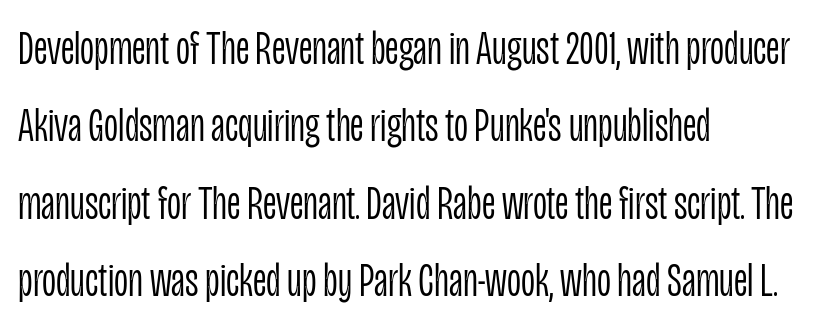
The image shows 49 px light, condensed sans-serif type, upright; set left-aligned, normal line spacing (1.58x), normal letter spacing, not underlined; low stroke contrast and a large x-height.
